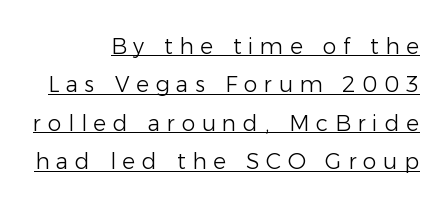
Every stem runs plumb, perpendicular to the baseline. Stems here are at most as thick as an everyday book face. Tracking value appears strongly positive — letters spread wide. Right-aligned paragraph, ragged on the left. The string is rendered with underlining switched on.
